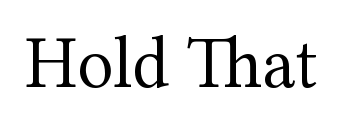
Q: Is the text bold? A: No.
Q: Is the text italic (slanted)? A: No, it is upright.
Q: Is the typeface a serif or a sans-serif typeface? A: Serif.
Q: Is the text underlined? A: No.
Q: Is the spacing between letters normal or unusually wide? A: Normal.
Q: Width (condensed, normal, or wide)? A: Normal.
Q: Stroke contrast? A: Medium.
Q: x-height? A: Medium.
Q: Monospaced? A: No.
